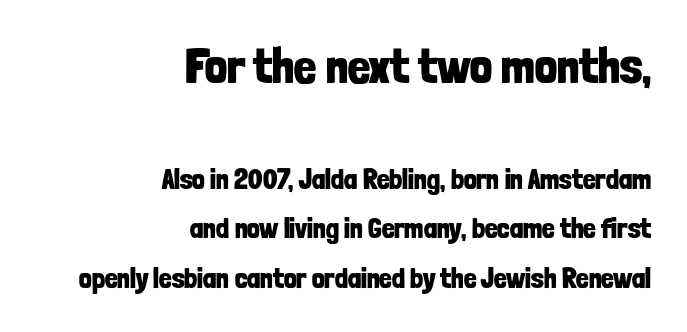
The image shows 49 px bold, condensed sans-serif type, upright; set right-aligned, line spacing 1.77x, normal letter spacing, not underlined; the first (top) block is 1.75x larger; low stroke contrast and a medium x-height.
